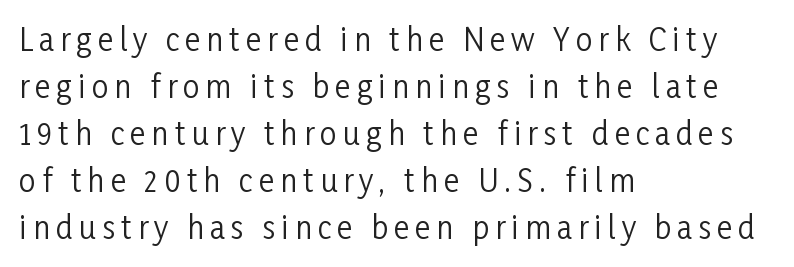
The image shows 30 px regular-weight, condensed sans-serif type, upright; set left-aligned, normal line spacing (1.57x), unusually wide letter spacing (+0.2 em), not underlined; low stroke contrast and a medium x-height.
